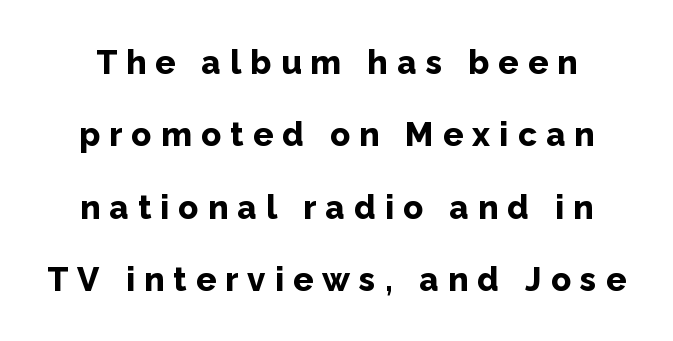
{"serif": "no", "italic": "no", "bold": "yes", "weight": "bold", "width": "normal", "stroke_contrast": "low", "x_height": "medium", "monospaced": "no", "underline": "no", "line_spacing": "loose", "line_spacing_ratio": 2.19, "letter_spacing": "wide", "letter_spacing_em": 0.28, "glyph_px": 33}
